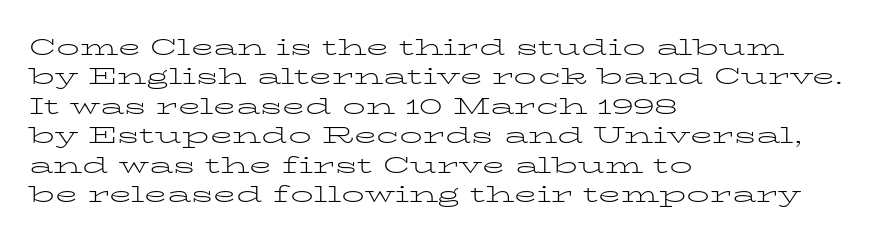
The image shows 23 px text type, upright; set left-aligned, normal line spacing (1.28x), normal letter spacing, not underlined.
